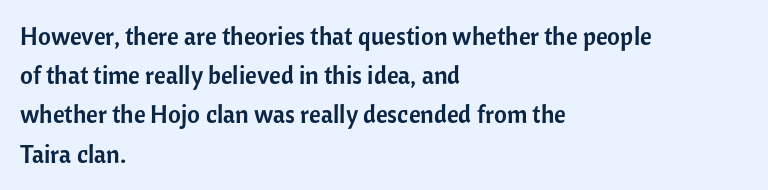
{"italic": "no", "underline": "no", "align": "left", "line_spacing": "normal", "line_spacing_ratio": 1.57, "letter_spacing": "normal", "letter_spacing_em": 0.0, "glyph_px": 25}
